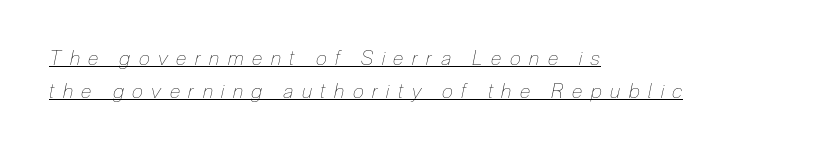
{"italic": "yes", "lean": "right", "slant_degrees": 12, "bold": "no", "underline": "yes", "align": "left", "line_spacing": "normal", "line_spacing_ratio": 1.63, "letter_spacing": "wide", "letter_spacing_em": 0.43, "glyph_px": 20}
